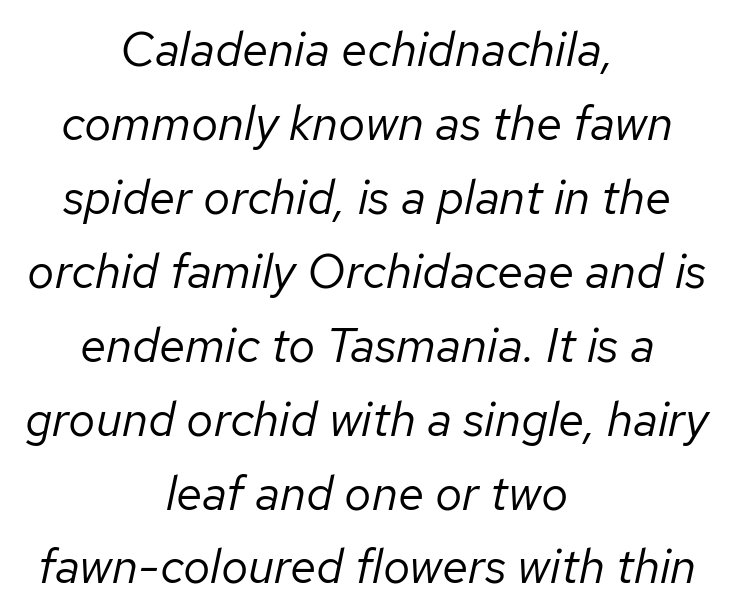
Only glyphs here, with clear space below each row. Emphasis-style slanted type is in use. The lines sit at an ordinary, default distance from one another. A light-to-regular cut is what we see here. Each word holds together tightly as a unit, with standard inter-letter gaps.
